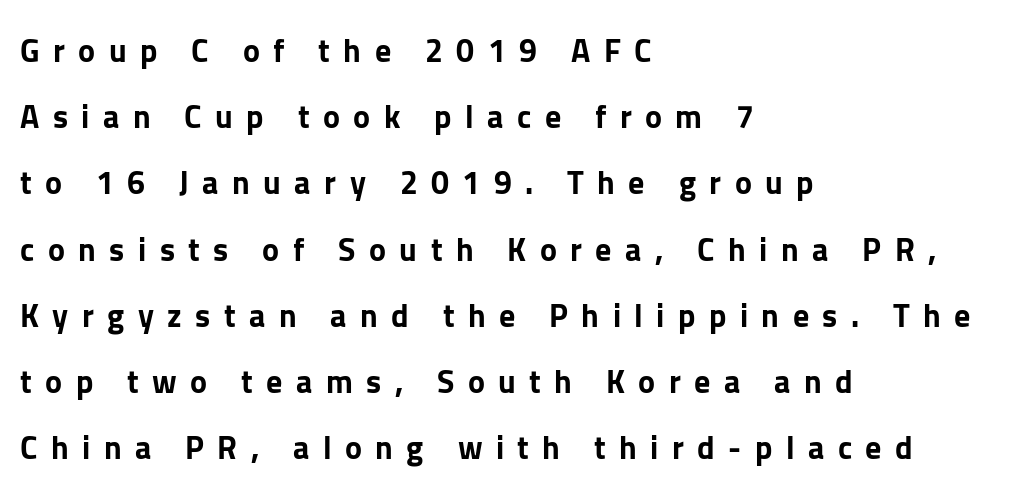
Q: Is the text bold? A: Yes.
Q: Is the text italic (slanted)? A: No, it is upright.
Q: Is the typeface a serif or a sans-serif typeface? A: Sans-serif.
Q: Is the text underlined? A: No.
Q: How is the paragraph aligned? A: Left-aligned.
Q: Is the spacing between letters normal or unusually wide? A: Unusually wide.
Q: Is the spacing between lines tight, normal or loose? A: Loose.
Q: Width (condensed, normal, or wide)? A: Normal.
Q: Stroke contrast? A: Low.
Q: x-height? A: Medium.
Q: Monospaced? A: No.
